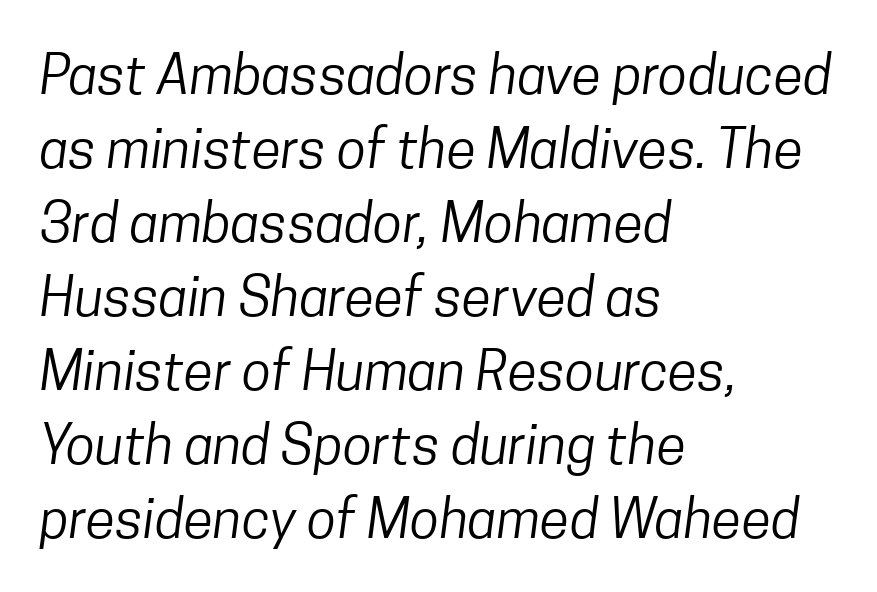
The image shows 54 px regular-weight, condensed sans-serif type; set left-aligned, normal line spacing (1.37x), normal letter spacing, not underlined; low stroke contrast and a medium x-height.
